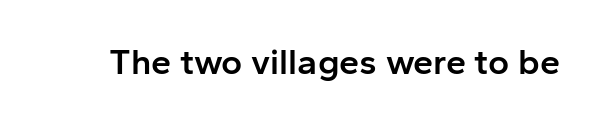
{"serif": "no", "italic": "no", "bold": "semi", "weight": "semibold", "width": "normal", "stroke_contrast": "low", "x_height": "medium", "monospaced": "no", "underline": "no", "letter_spacing": "normal", "letter_spacing_em": 0.0, "glyph_px": 36}
